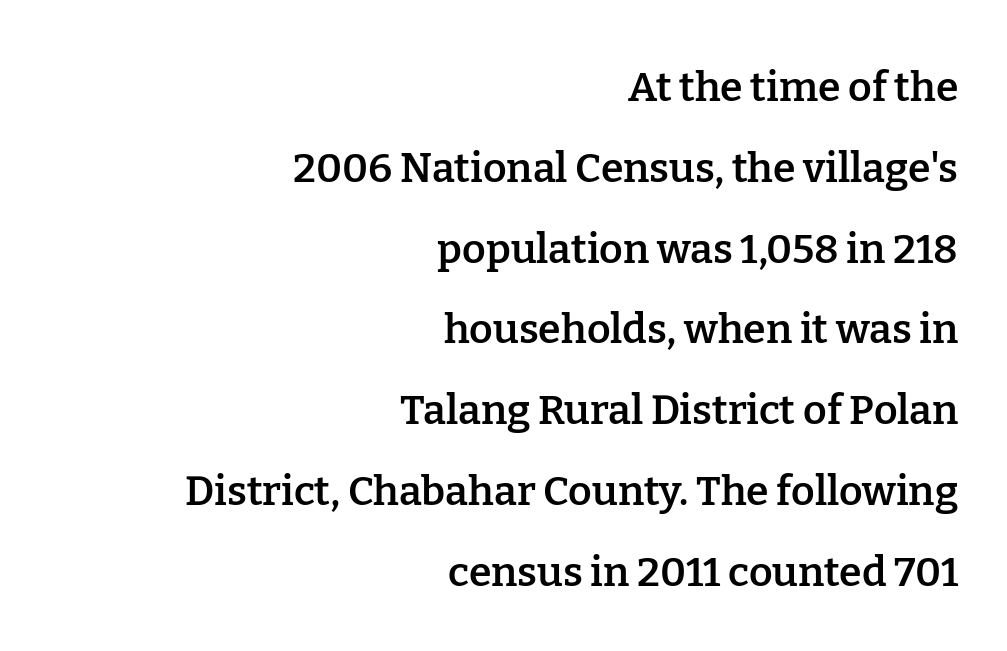
{"serif": "yes", "italic": "no", "bold": "semi", "weight": "semibold", "width": "normal", "stroke_contrast": "low", "x_height": "medium", "monospaced": "no", "underline": "no", "align": "right", "line_spacing": "loose", "line_spacing_ratio": 1.97, "letter_spacing": "normal", "letter_spacing_em": 0.0, "glyph_px": 41}
